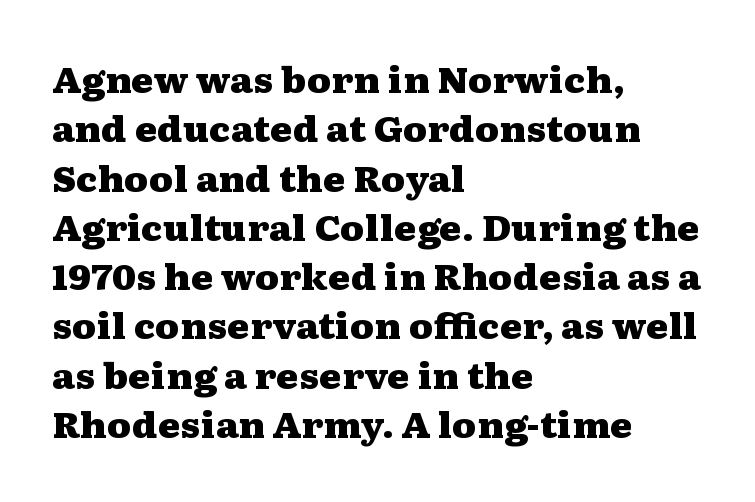
{"serif": "yes", "italic": "no", "bold": "yes", "weight": "heavy", "width": "wide", "stroke_contrast": "medium", "x_height": "medium", "monospaced": "no", "underline": "no", "align": "left", "line_spacing": "normal", "line_spacing_ratio": 1.45, "letter_spacing": "normal", "letter_spacing_em": 0.0, "glyph_px": 34}
